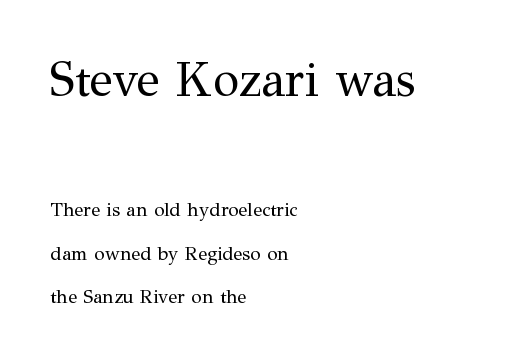
The designer gave the opening block more size than the closing block. The letters advance in unequal steps, a hallmark of proportional type. Horizontal bands of white between lines are thick stripes. Reading down the block, your eye returns to a fixed left position each line.
